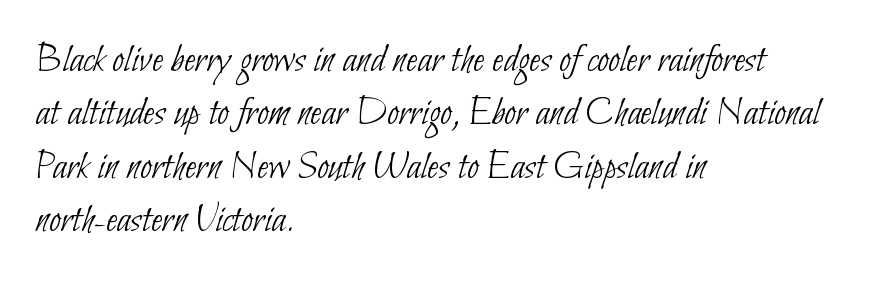
The image shows 42 px thin, condensed sans-serif type; set left-aligned, normal line spacing (1.27x), normal letter spacing, not underlined; low stroke contrast and a small x-height.
